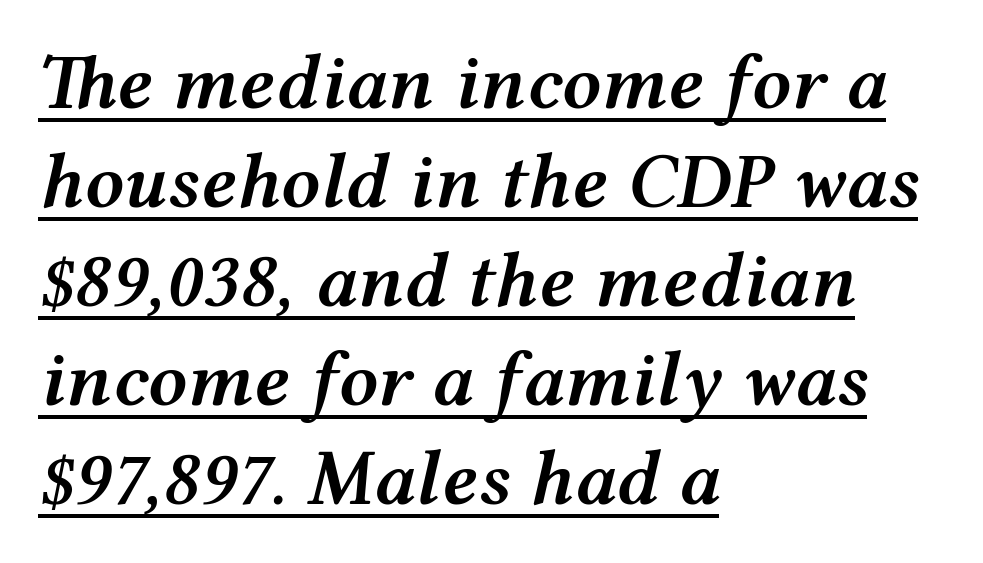
Q: Is the text bold? A: Semi-bold.
Q: Is the text italic (slanted)? A: Yes, it leans right by about 12 degrees.
Q: Is the text underlined? A: Yes.
Q: How is the paragraph aligned? A: Left-aligned.
Q: Is the spacing between letters normal or unusually wide? A: Normal.
Q: Is the spacing between lines tight, normal or loose? A: Normal.
Q: Width (condensed, normal, or wide)? A: Wide.
Q: Stroke contrast? A: Medium.
Q: x-height? A: Medium.
Q: Monospaced? A: No.
